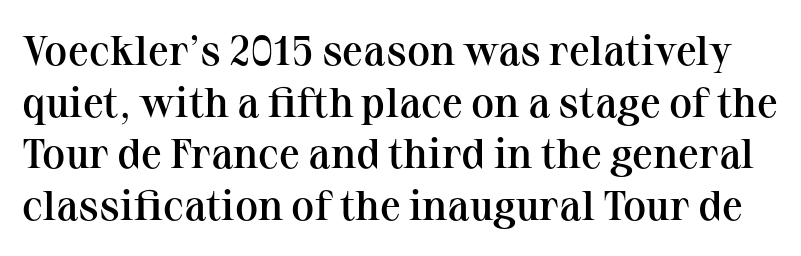
{"serif": "yes", "italic": "no", "bold": "semi", "weight": "semibold", "width": "normal", "stroke_contrast": "medium", "x_height": "medium", "monospaced": "no", "underline": "no", "line_spacing_ratio": 1.23, "letter_spacing": "normal", "letter_spacing_em": 0.0, "glyph_px": 42}
